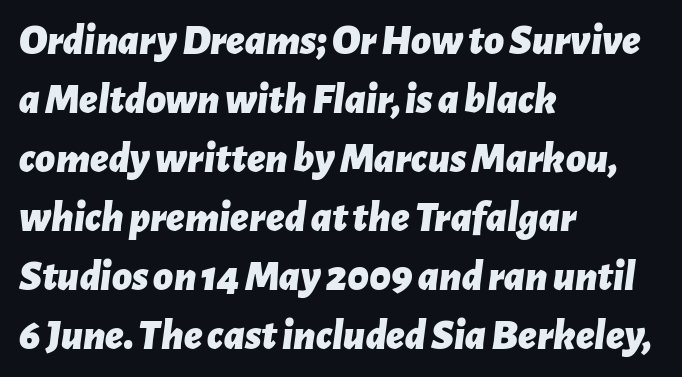
The image shows 43 px bold type, italic (leaning right); set left-aligned, normal line spacing (1.37x), normal letter spacing, not underlined; low stroke contrast and a medium x-height.
